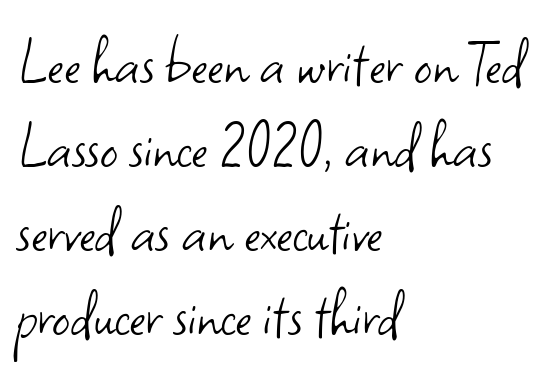
The image shows 70 px light sans-serif type; set left-aligned, line spacing 1.2x, normal letter spacing, not underlined; low stroke contrast and a small x-height.
